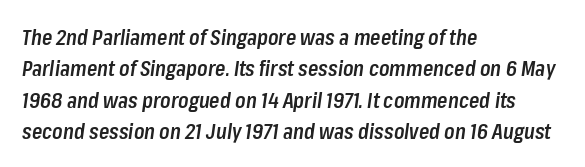
Caption: multi-line text, flush left, ragged right. The line texture is even and compact thanks to regular tracking. Bare-footed words on every line. Summary of vertical rhythm: regular, with standard interline spacing.
